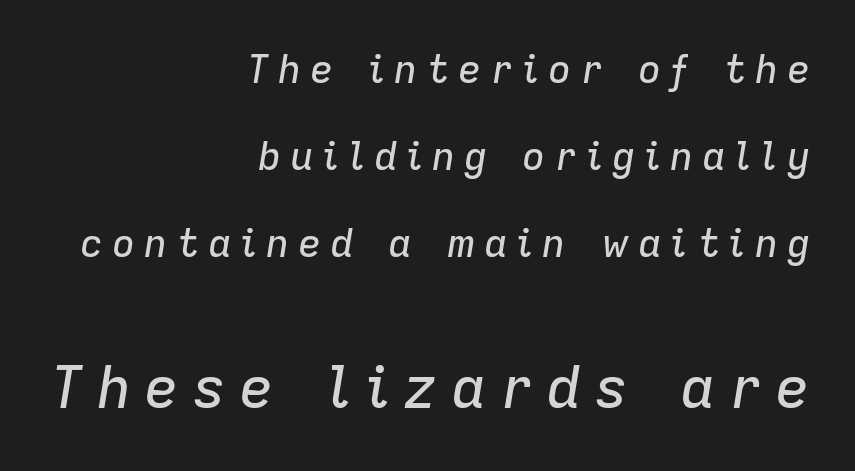
{"italic": "yes", "lean": "right", "slant_degrees": 9, "width": "normal", "stroke_contrast": "low", "x_height": "medium", "monospaced": "no", "underline": "no", "align": "right", "line_spacing": "loose", "line_spacing_ratio": 2.23, "letter_spacing": "wide", "letter_spacing_em": 0.22, "larger_block": "second", "size_ratio": 1.49, "glyph_px": 58}
